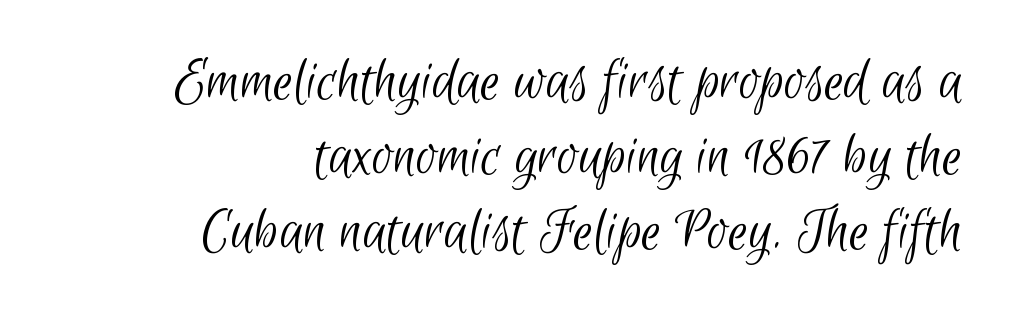
Q: Is the text bold? A: No.
Q: Is the typeface a serif or a sans-serif typeface? A: Sans-serif.
Q: Is the text underlined? A: No.
Q: How is the paragraph aligned? A: Right-aligned.
Q: Is the spacing between letters normal or unusually wide? A: Normal.
Q: Width (condensed, normal, or wide)? A: Condensed.
Q: Stroke contrast? A: Low.
Q: x-height? A: Small.
Q: Monospaced? A: No.
